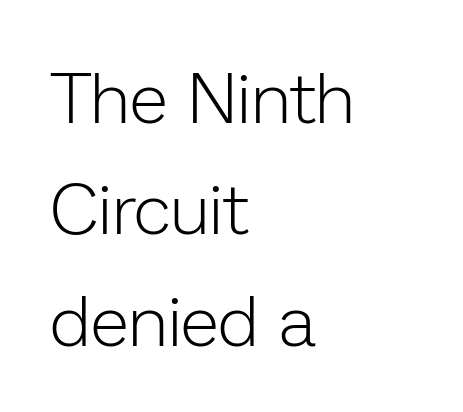
Q: Is the text bold? A: No.
Q: Is the text italic (slanted)? A: No, it is upright.
Q: Is the typeface a serif or a sans-serif typeface? A: Sans-serif.
Q: Is the text underlined? A: No.
Q: How is the paragraph aligned? A: Left-aligned.
Q: Is the spacing between letters normal or unusually wide? A: Normal.
Q: Is the spacing between lines tight, normal or loose? A: Normal.
Q: Width (condensed, normal, or wide)? A: Normal.
Q: Stroke contrast? A: Low.
Q: x-height? A: Medium.
Q: Monospaced? A: No.
